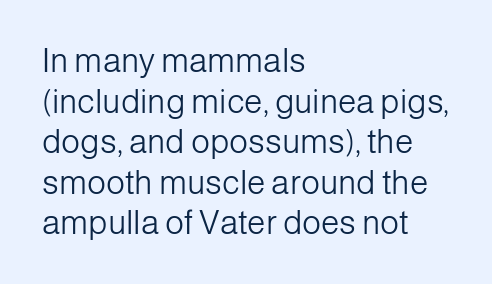
Check where the strokes stop: nothing finishes them off — pure sans. A quiet, ordinary-to-light weight characterises the typeface. If you drew a line through each stem, it would be perfectly vertical. These lines keep a tight, regular rhythm from letter to letter. Spacing verdict: proportional, widths tailored to each character.
